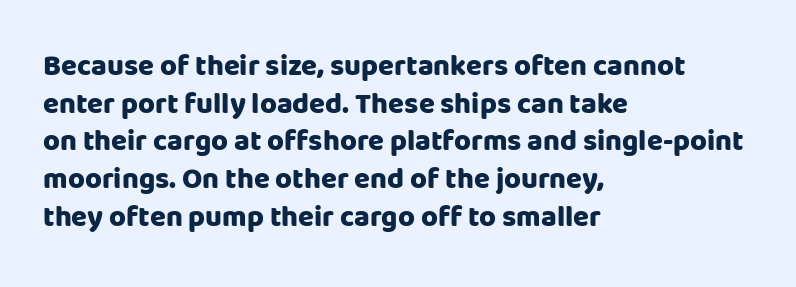
The image shows 29 px heavy sans-serif type, upright; set left-aligned, normal line spacing (1.3x), normal letter spacing, not underlined; low stroke contrast and a large x-height.
